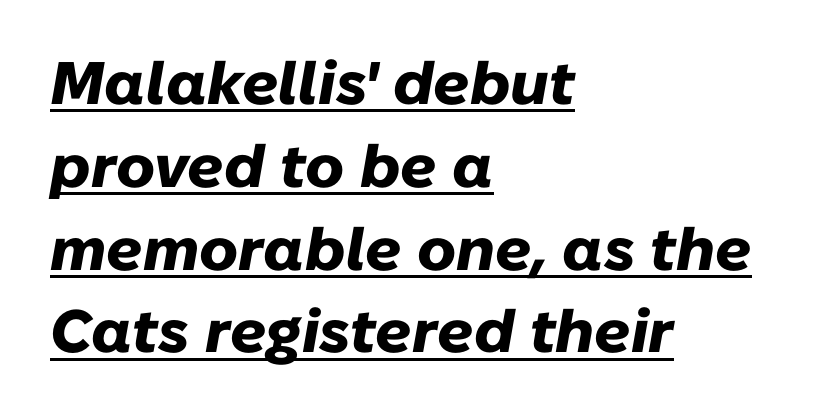
The image shows 60 px heavy type, italic (leaning right); set left-aligned, normal line spacing (1.38x), normal letter spacing, underlined; low stroke contrast and a medium x-height.
